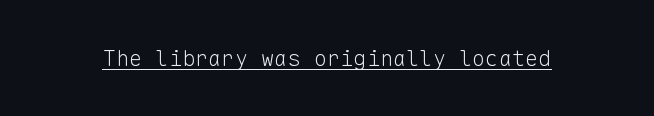
Does a line run under the words? Yes, clearly. Each word holds together tightly as a unit, with standard inter-letter gaps. When letters stand straight like this, we call the style roman or upright. Compared with a typical body face, this is equally light or lighter still.
